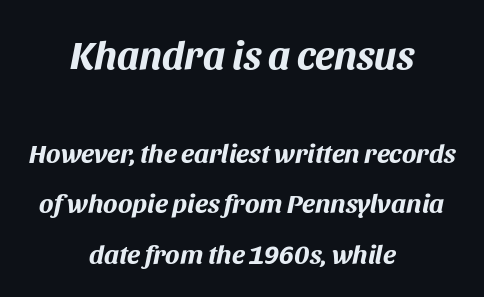
The image shows 40 px bold type, italic (leaning right); set centered, line spacing 1.87x, normal letter spacing, not underlined; the first (top) block is 1.48x larger; medium stroke contrast and a large x-height.
